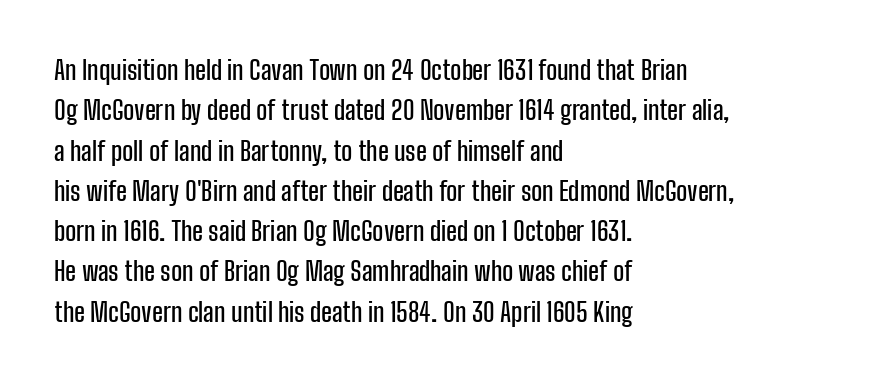
This rendering uses left alignment, leaving the right contour irregular. The vertical gap from one line to the next is medium. The space beneath each line is pristine and unruled. Does extra space separate the letters? No, they use regular spacing. Every character sits straight up, as roman type does.
